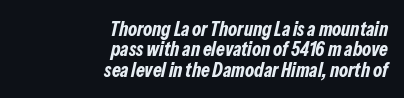
The image shows 20 px bold type, italic (leaning right); set right-aligned, tight line spacing (1.02x), normal letter spacing, not underlined.
